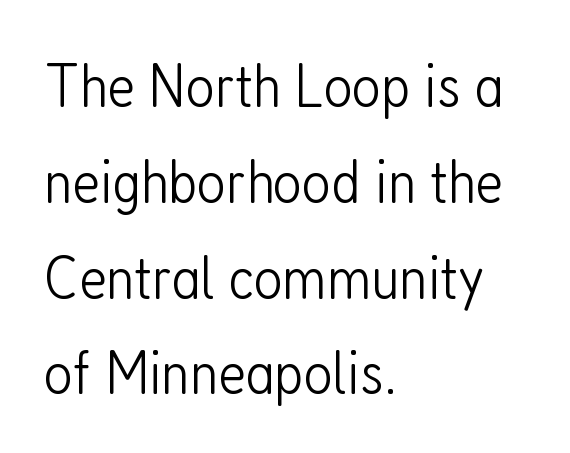
Q: Is the text bold? A: No.
Q: Is the text italic (slanted)? A: No, it is upright.
Q: Is the typeface a serif or a sans-serif typeface? A: Sans-serif.
Q: Is the text underlined? A: No.
Q: How is the paragraph aligned? A: Left-aligned.
Q: Is the spacing between letters normal or unusually wide? A: Normal.
Q: Is the spacing between lines tight, normal or loose? A: Normal.
Q: Width (condensed, normal, or wide)? A: Condensed.
Q: Stroke contrast? A: Low.
Q: x-height? A: Medium.
Q: Monospaced? A: No.
